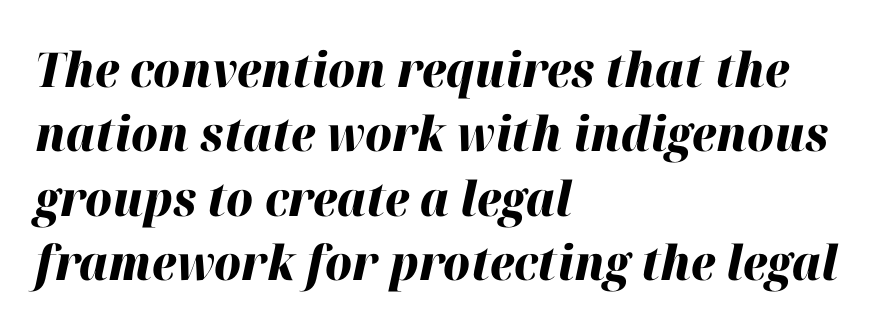
{"italic": "yes", "lean": "right", "slant_degrees": 12, "bold": "yes", "weight": "heavy", "width": "normal", "stroke_contrast": "high", "x_height": "medium", "monospaced": "no", "underline": "no", "align": "left", "line_spacing": "normal", "line_spacing_ratio": 1.34, "letter_spacing": "normal", "letter_spacing_em": 0.0, "glyph_px": 48}
